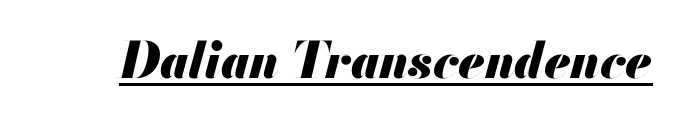
Notice how thick the strokes are: this is what a full bold looks like. The passage shown is typed in a proportional face where columns would drift. The letters are slanted; this is an italic face. Each line of the rendering has a horizontal stroke beneath the glyphs. Each word holds together tightly as a unit, with standard inter-letter gaps.
